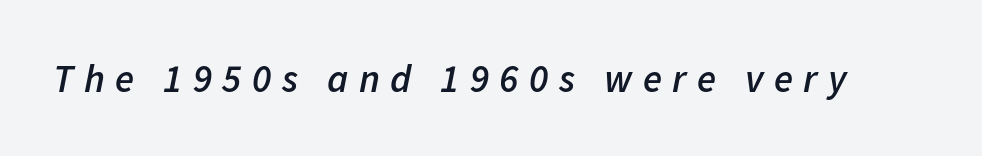
Q: Is the text bold? A: Semi-bold.
Q: Is the text italic (slanted)? A: Yes, it leans right by about 11 degrees.
Q: Is the text underlined? A: No.
Q: Is the spacing between letters normal or unusually wide? A: Unusually wide.
Q: Width (condensed, normal, or wide)? A: Normal.
Q: Stroke contrast? A: Low.
Q: x-height? A: Medium.
Q: Monospaced? A: No.
